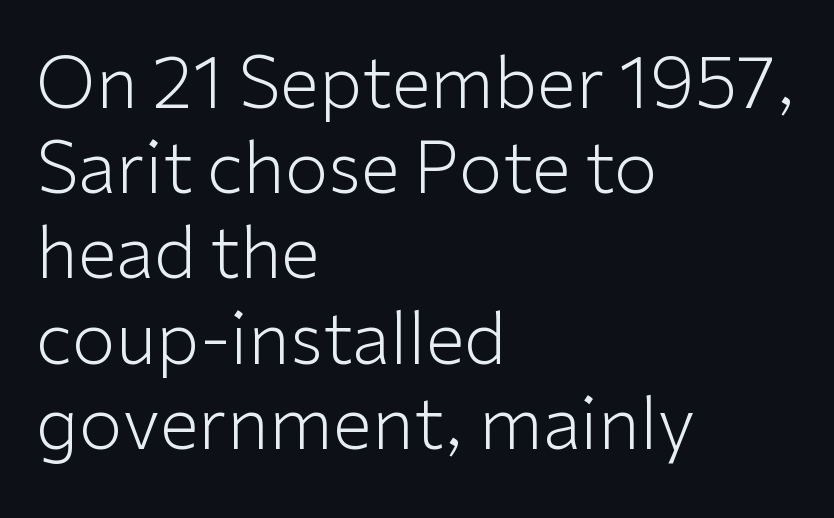
The image shows 71 px light sans-serif type, upright; set left-aligned, line spacing 1.2x, normal letter spacing, not underlined; low stroke contrast and a medium x-height.
